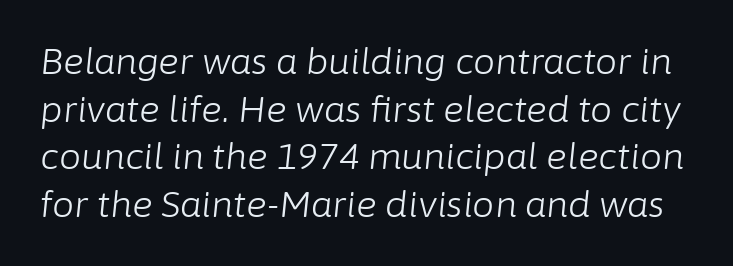
The image shows 35 px light type, italic (leaning right); set normal line spacing (1.36x), normal letter spacing, not underlined; low stroke contrast and a medium x-height.
